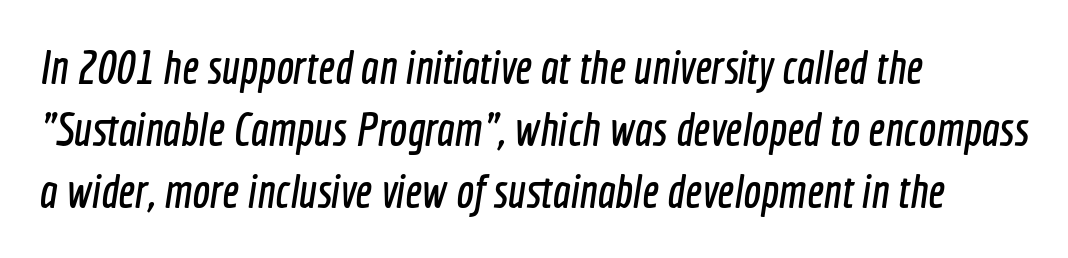
{"serif": "no", "width": "condensed", "x_height": "medium", "monospaced": "no", "underline": "no", "align": "left", "line_spacing": "normal", "line_spacing_ratio": 1.32, "letter_spacing": "normal", "letter_spacing_em": 0.0, "glyph_px": 47}
